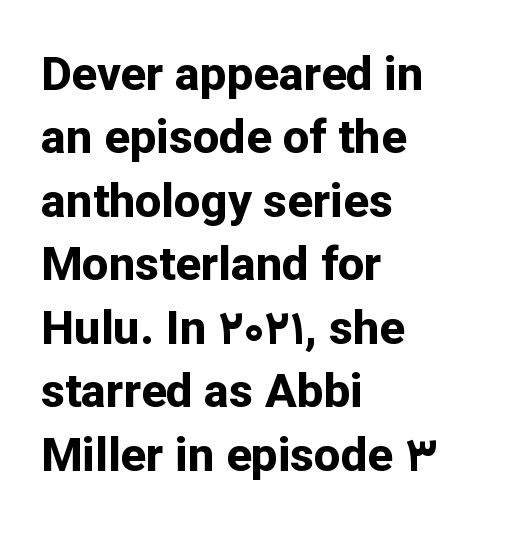
{"serif": "no", "italic": "no", "bold": "yes", "weight": "bold", "width": "normal", "stroke_contrast": "low", "x_height": "medium", "monospaced": "no", "underline": "no", "align": "left", "line_spacing": "normal", "line_spacing_ratio": 1.35, "letter_spacing": "normal", "letter_spacing_em": 0.0, "glyph_px": 47}
